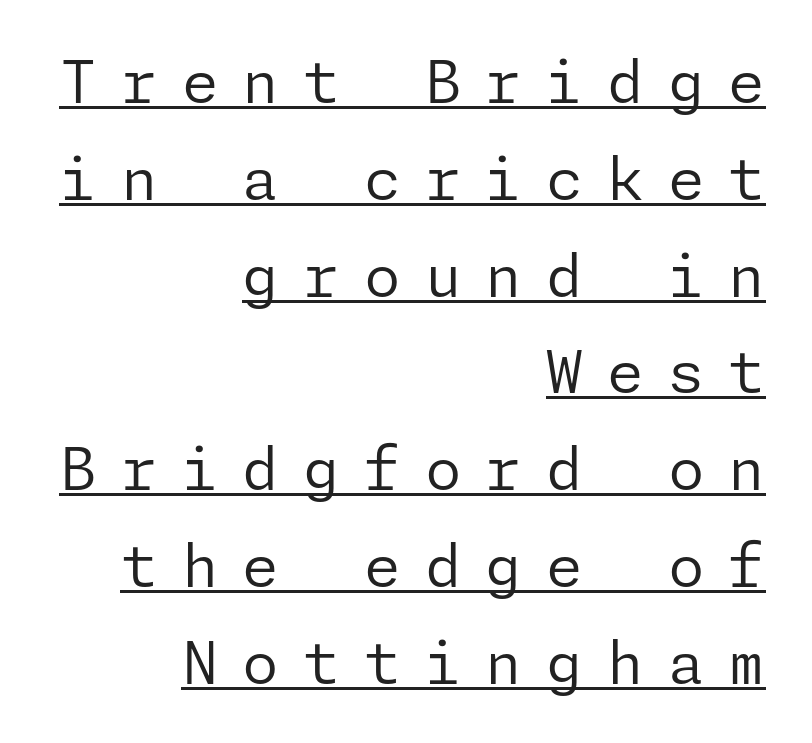
{"serif": "no", "italic": "no", "bold": "no", "weight": "regular", "width": "normal", "stroke_contrast": "low", "x_height": "medium", "underline": "yes", "align": "right", "line_spacing": "normal", "line_spacing_ratio": 1.64, "letter_spacing": "wide", "letter_spacing_em": 0.41, "glyph_px": 59}
